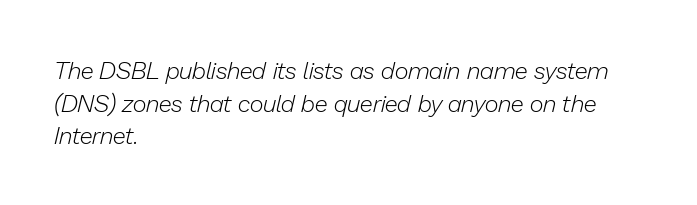
The image shows 24 px text type, italic (leaning right); set left-aligned, normal line spacing (1.36x), normal letter spacing, not underlined.
